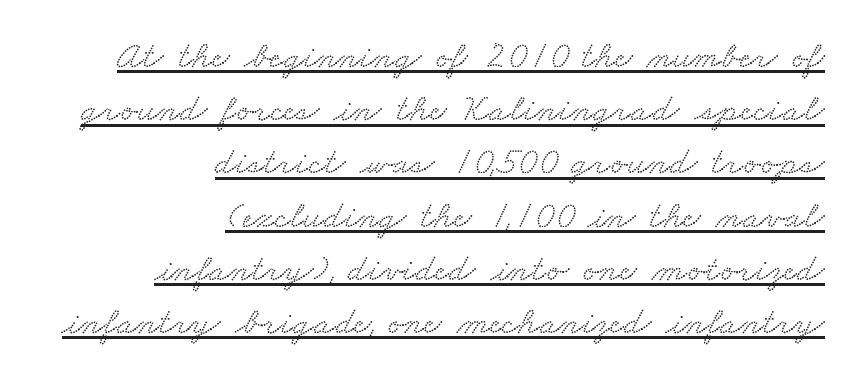
Q: Is the typeface a serif or a sans-serif typeface? A: Serif.
Q: Is the text underlined? A: Yes.
Q: How is the paragraph aligned? A: Right-aligned.
Q: Is the spacing between letters normal or unusually wide? A: Normal.
Q: Is the spacing between lines tight, normal or loose? A: Normal.
Q: Width (condensed, normal, or wide)? A: Wide.
Q: Stroke contrast? A: Low.
Q: x-height? A: Small.
Q: Monospaced? A: No.
